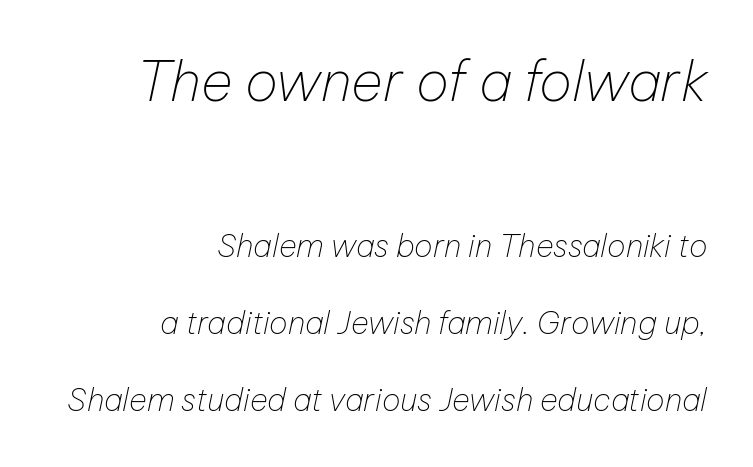
The image shows 55 px thin type, italic (leaning right); set right-aligned, loose line spacing (2.48x), normal letter spacing, not underlined; the first (top) block is 1.77x larger; low stroke contrast and a medium x-height.
